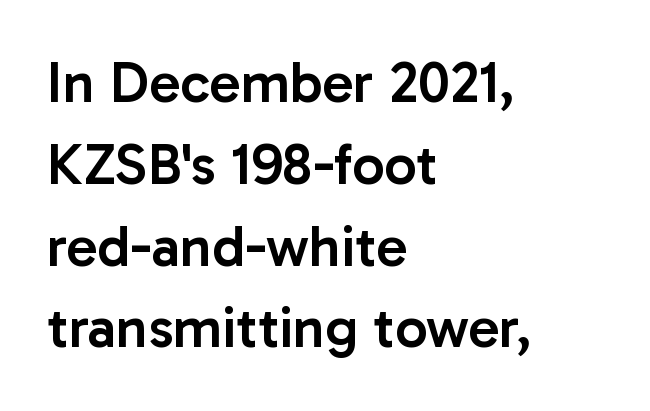
Italic? Not at all — the glyphs are vertical. Serifs: no, the terminals of the letterforms are clean. Line beginnings align vertically; line endings do not. Only glyphs here, with clear space below each row. Line spacing here is normal. The rendering uses natural spacing where letterforms have individual widths.
